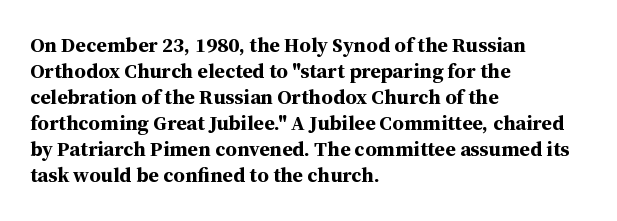
The strokes are fattened all the way to bold. Visually the block forms a straight wall on the left and a jagged coastline on the right. A typesetter would mark this as roman, not italic. The words here are not underlined.
